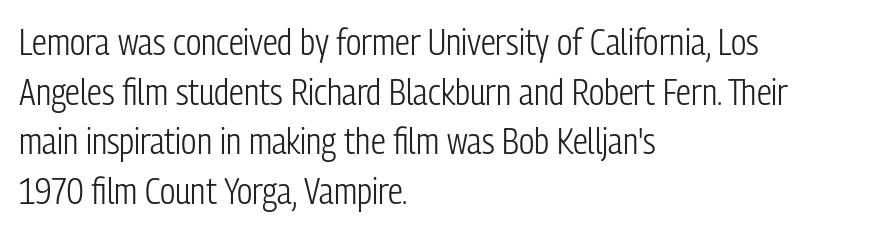
Q: Is the text bold? A: No.
Q: Is the text italic (slanted)? A: No, it is upright.
Q: Is the typeface a serif or a sans-serif typeface? A: Sans-serif.
Q: Is the text underlined? A: No.
Q: How is the paragraph aligned? A: Left-aligned.
Q: Is the spacing between letters normal or unusually wide? A: Normal.
Q: Is the spacing between lines tight, normal or loose? A: Normal.
Q: Width (condensed, normal, or wide)? A: Condensed.
Q: Stroke contrast? A: Low.
Q: x-height? A: Medium.
Q: Monospaced? A: No.
